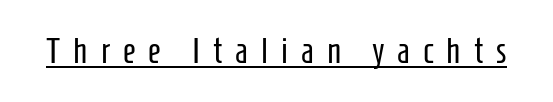
Stem width sits at or under what a default text font uses. The font family rendered here belongs to the sans-serif group. The letters stand upright; this is a roman face. The letters advance in unequal steps, a hallmark of proportional type.
